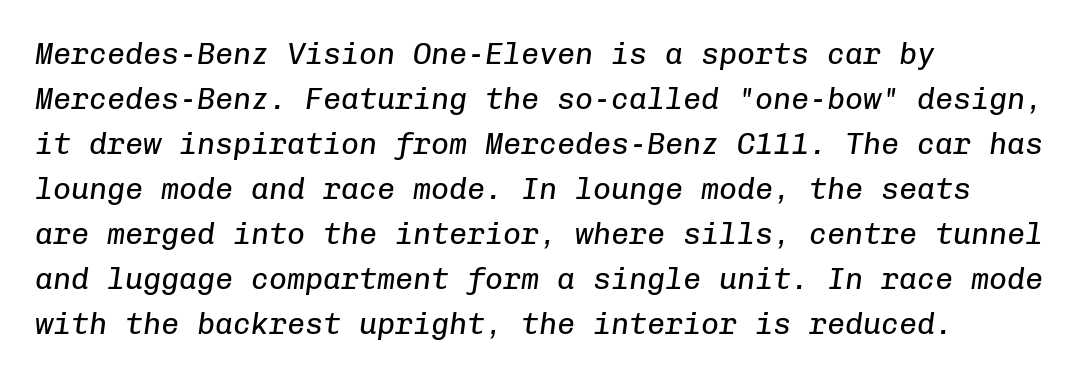
The space beneath each line is pristine and unruled. The axis of the letterforms is tilted away from vertical. Monospaced: the letters line up in strict vertical columns. These glyphs show unthickened strokes, regular width or finer.
